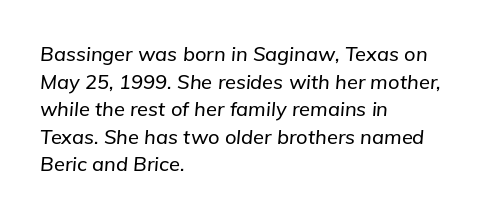
Yep, that's italic — everything's leaning. Leftover space on each line is placed entirely after the last word. The passage shown stacks its lines at a standard gap. Rule under the text: the space is simply empty.
